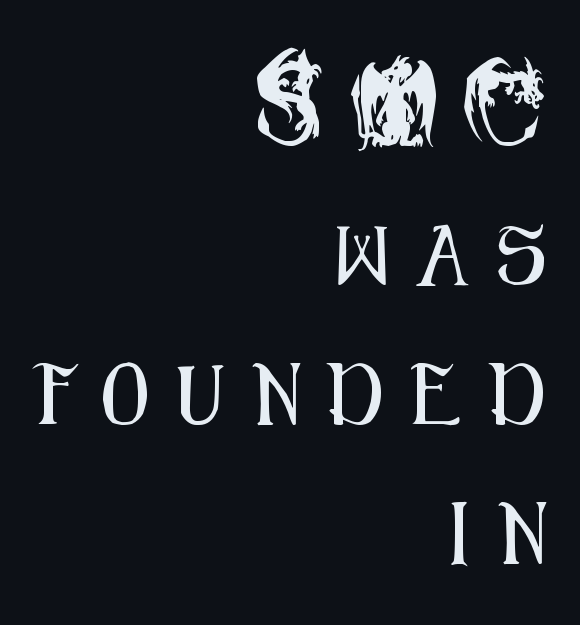
Q: Is the text italic (slanted)? A: No, it is upright.
Q: Is the typeface a serif or a sans-serif typeface? A: Sans-serif.
Q: Is the text underlined? A: No.
Q: How is the paragraph aligned? A: Right-aligned.
Q: Is the spacing between letters normal or unusually wide? A: Unusually wide.
Q: Is the spacing between lines tight, normal or loose? A: Loose.
Q: Width (condensed, normal, or wide)? A: Condensed.
Q: Stroke contrast? A: Medium.
Q: x-height? A: Small.
Q: Monospaced? A: No.
